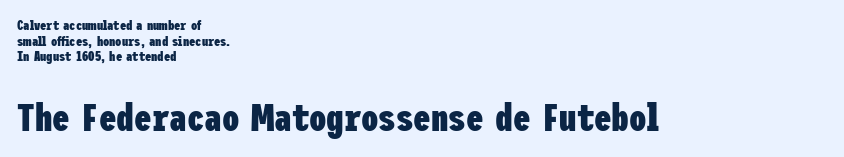
{"serif": "no", "italic": "no", "bold": "yes", "weight": "heavy", "width": "condensed", "stroke_contrast": "low", "x_height": "medium", "underline": "no", "align": "left", "line_spacing": "tight", "line_spacing_ratio": 1.11, "letter_spacing": "normal", "letter_spacing_em": 0.0, "larger_block": "second", "size_ratio": 2.79, "glyph_px": 39}
